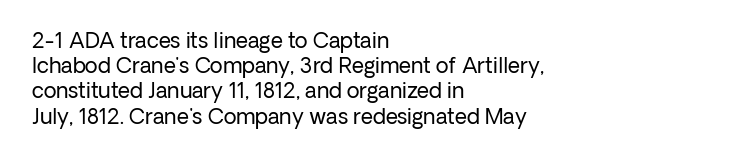
The image shows 21 px text type, upright; set left-aligned, line spacing 1.2x, normal letter spacing, not underlined.
